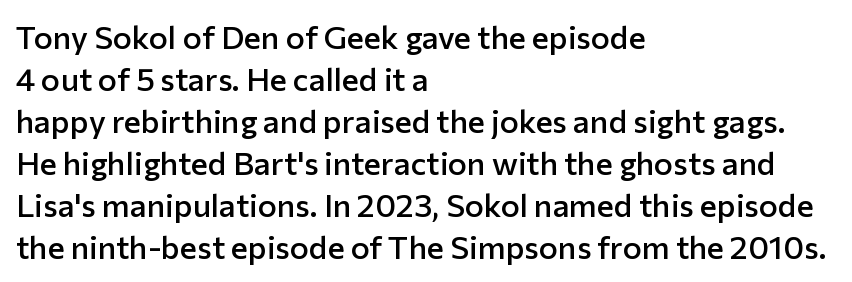
Underline: absent. Unlike italic type, these characters show no tilt at all. The passage shown has conventional tracking throughout. Is there much room between lines? A standard amount, neither cramped nor airy.
